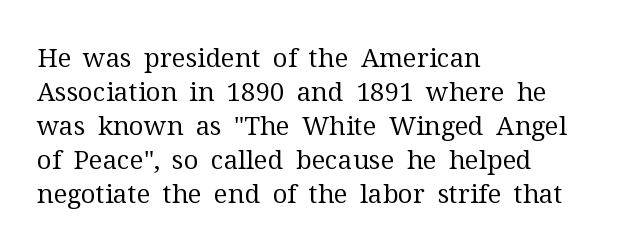
Descenders are the only things crossing below the line. All the whitespace from short lines collects on the right. Characters remain perfectly vertical along every line. The letters sit at their default tracking, neither squeezed nor spread.
